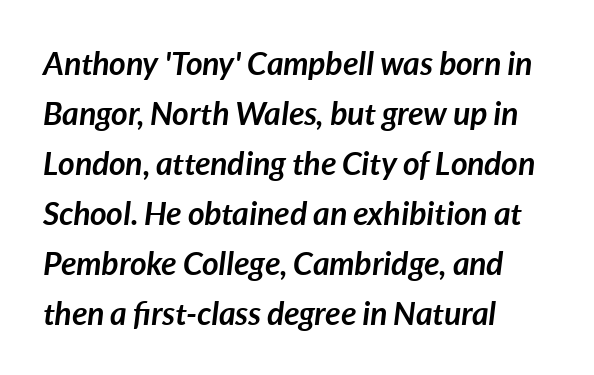
Q: Is the text bold? A: Yes.
Q: Is the text italic (slanted)? A: Yes, it leans right by about 7 degrees.
Q: Is the text underlined? A: No.
Q: How is the paragraph aligned? A: Left-aligned.
Q: Is the spacing between letters normal or unusually wide? A: Normal.
Q: Is the spacing between lines tight, normal or loose? A: Normal.
Q: Width (condensed, normal, or wide)? A: Normal.
Q: Stroke contrast? A: Low.
Q: x-height? A: Medium.
Q: Monospaced? A: No.
